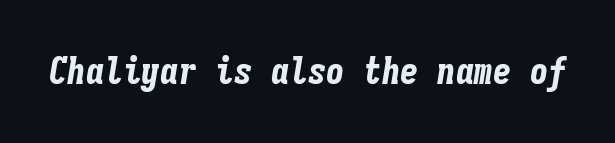
Q: Is the text bold? A: Yes.
Q: Is the text italic (slanted)? A: Yes, it leans right by about 9 degrees.
Q: Is the text underlined? A: No.
Q: Is the spacing between letters normal or unusually wide? A: Normal.
Q: Width (condensed, normal, or wide)? A: Condensed.
Q: Stroke contrast? A: Low.
Q: x-height? A: Medium.
Q: Monospaced? A: Yes.
